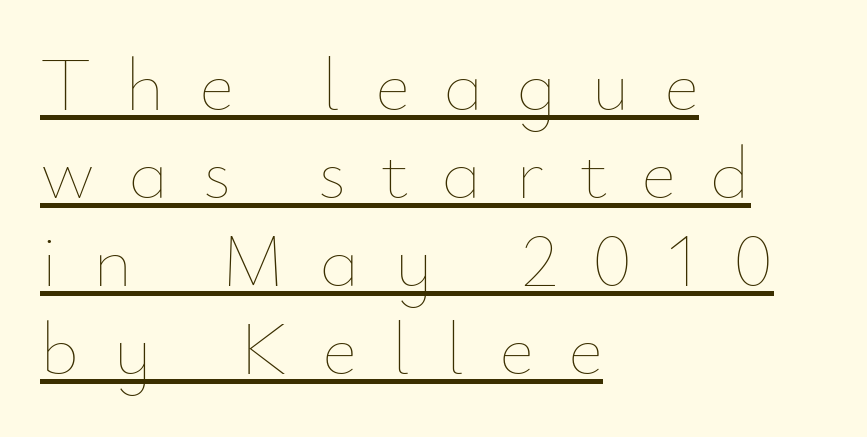
What stands out about the letter spacing? Its width — letters are far apart. The passage shown is typed in a proportional face where columns would drift. Notice how a bar underscores the lettering throughout. A student would call this left alignment; a typographer would say flush left, rag right. Ink coverage per letter is moderate at most. Style check: upright.
